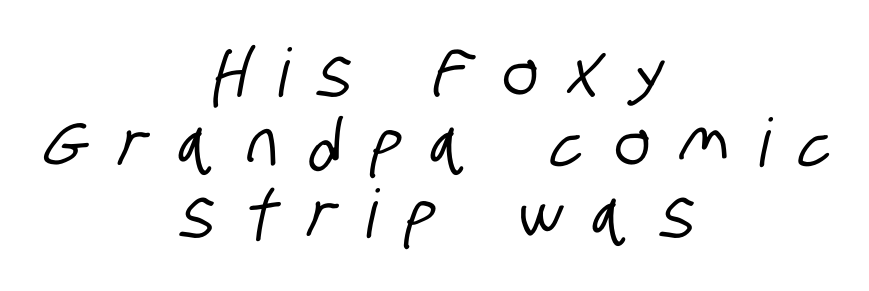
Looks like regular typesetting: each glyph gets only the width it needs. The passage shown is typeset with a sans-serif family. In terms of leading, this rendering errs on the cramped side. Only glyphs here, with clear space below each row.
